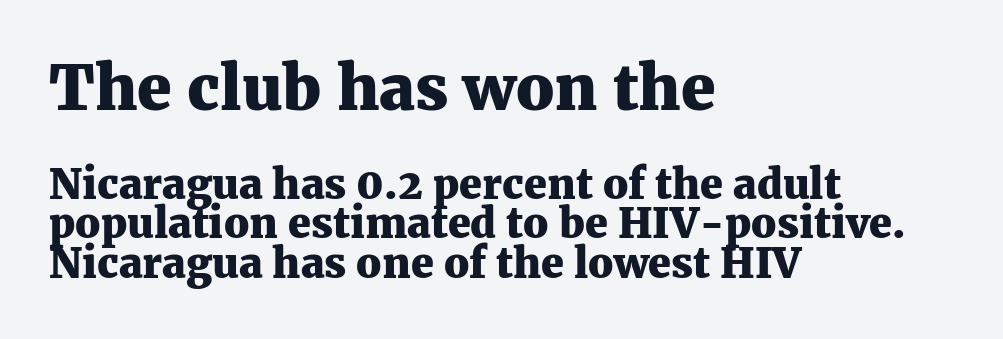
The image shows 62 px heavy serif type, upright; set left-aligned, tight line spacing (0.96x), normal letter spacing, not underlined; the first (top) block is 1.51x larger; medium stroke contrast and a medium x-height.
